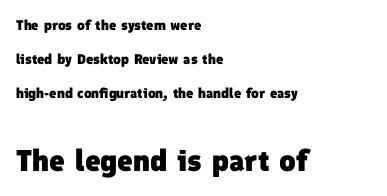
The image shows 30 px heavy sans-serif type; set left-aligned, loose line spacing (2.43x), normal letter spacing, not underlined; the second (bottom) block is 2.14x larger; low stroke contrast and a medium x-height.
